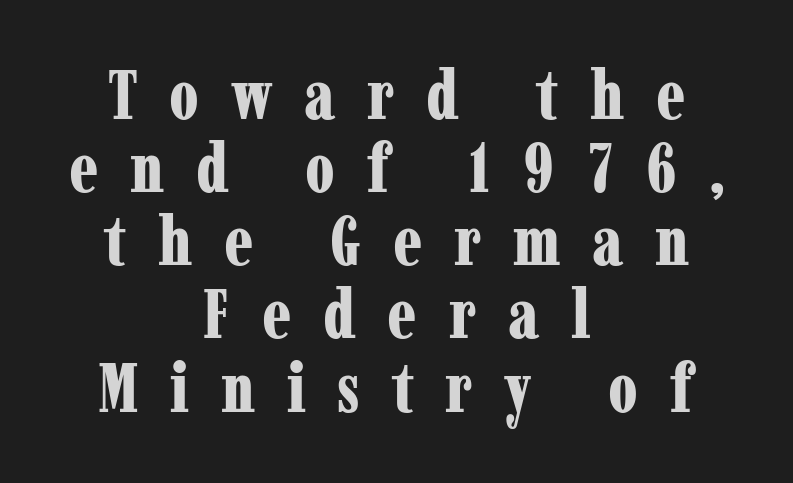
Typographic density is high because the face is bold. Inter-character spacing is expanded well beyond the font's built-in metrics. Type without underlining. Style check: upright.
